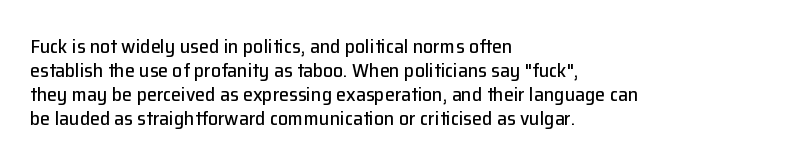
Q: Is the text italic (slanted)? A: No, it is upright.
Q: Is the text underlined? A: No.
Q: How is the paragraph aligned? A: Left-aligned.
Q: Is the spacing between letters normal or unusually wide? A: Normal.
